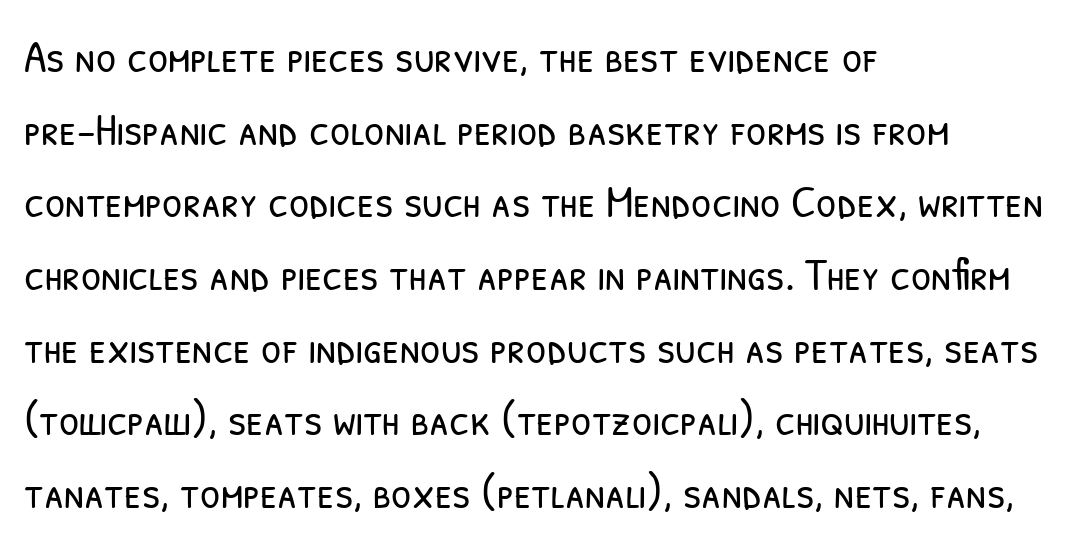
If you drew a ruler down the left edge, every line would touch it. Nothing sits at the stroke ends, so this counts as sans-serif. Descenders hang freely into open space. A normal amount of white space separates one row of letters from the next.
